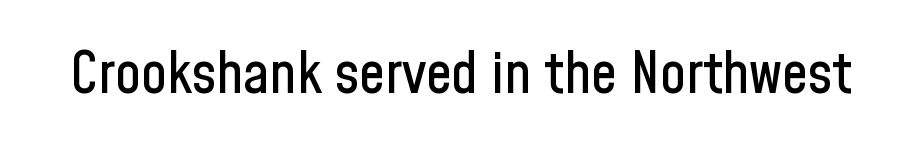
{"serif": "no", "italic": "no", "width": "condensed", "stroke_contrast": "low", "x_height": "medium", "monospaced": "no", "underline": "no", "letter_spacing": "normal", "letter_spacing_em": 0.0, "glyph_px": 58}
